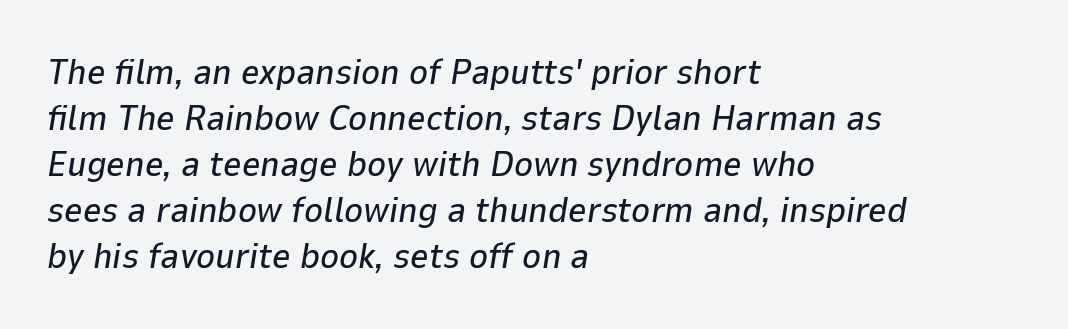
The image shows 36 px text type, italic (leaning right); set left-aligned, normal line spacing (1.28x), normal letter spacing, not underlined; low stroke contrast and a medium x-height.
